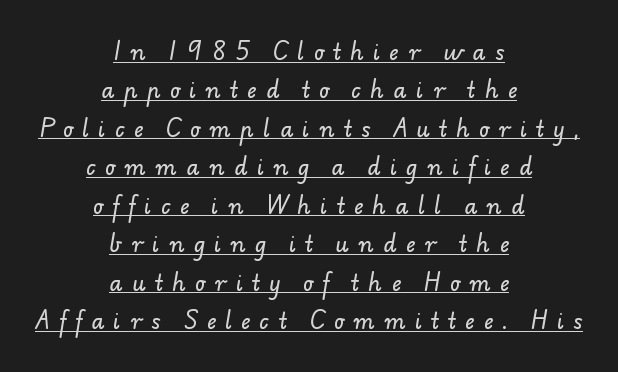
The image shows 21 px text type; set centered, line spacing 1.83x, unusually wide letter spacing (+0.45 em), underlined.
